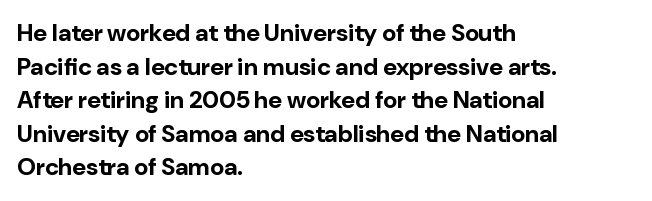
Any mark beneath the type? The region is blank. Regular leading. The face used here is rendered with its standard letterfit. These words are printed bold, with thick strokes throughout. Italic? Not at all — the glyphs are vertical. Left-aligned paragraph, ragged on the right.
